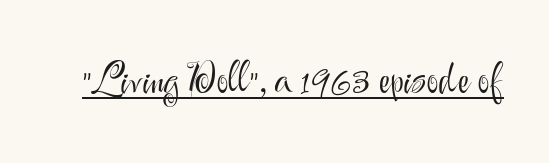
The image shows 41 px light sans-serif type; set normal letter spacing, underlined; medium stroke contrast and a small x-height.
